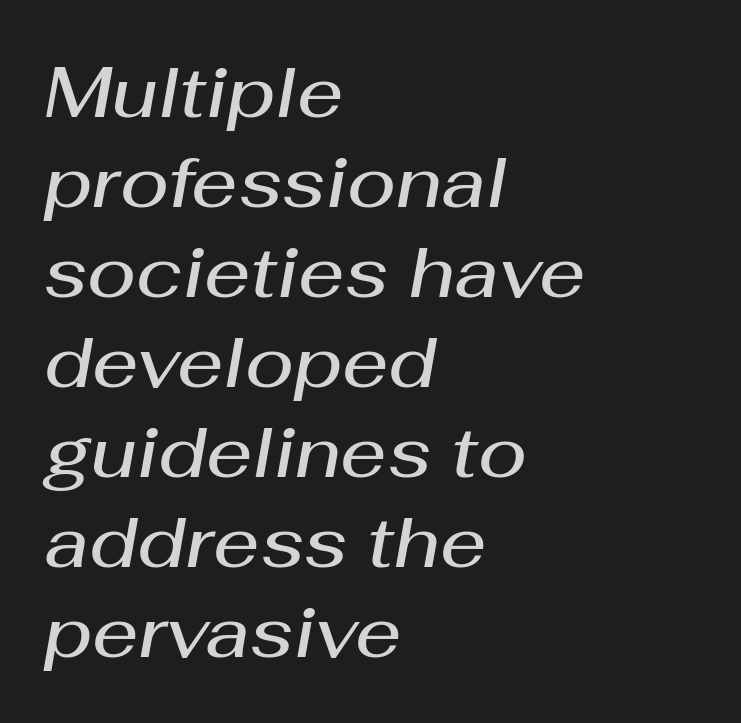
{"italic": "yes", "lean": "right", "slant_degrees": 10, "bold": "semi", "weight": "semibold", "width": "normal", "stroke_contrast": "medium", "x_height": "medium", "monospaced": "no", "underline": "no", "align": "left", "line_spacing": "normal", "line_spacing_ratio": 1.25, "letter_spacing": "normal", "letter_spacing_em": 0.0, "glyph_px": 72}
